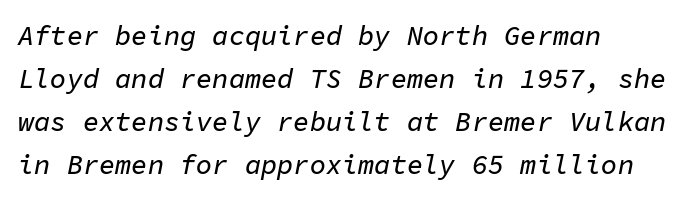
Interline gaps are of average width in this sample. This sample is left-justified, so line endings fall wherever the words run out. Posture: slanted. The words here are not underlined.
